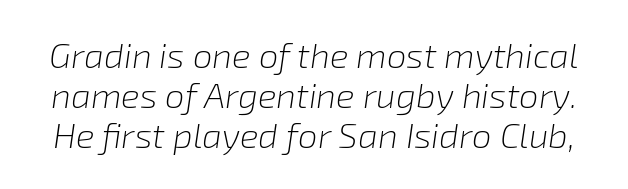
The passage shown is typed in a proportional face where columns would drift. The passage shown stacks its lines with hardly any gap. Emphasis-style slanted type is in use. Type without underlining. This rendering leaves character spacing at its baseline value.
